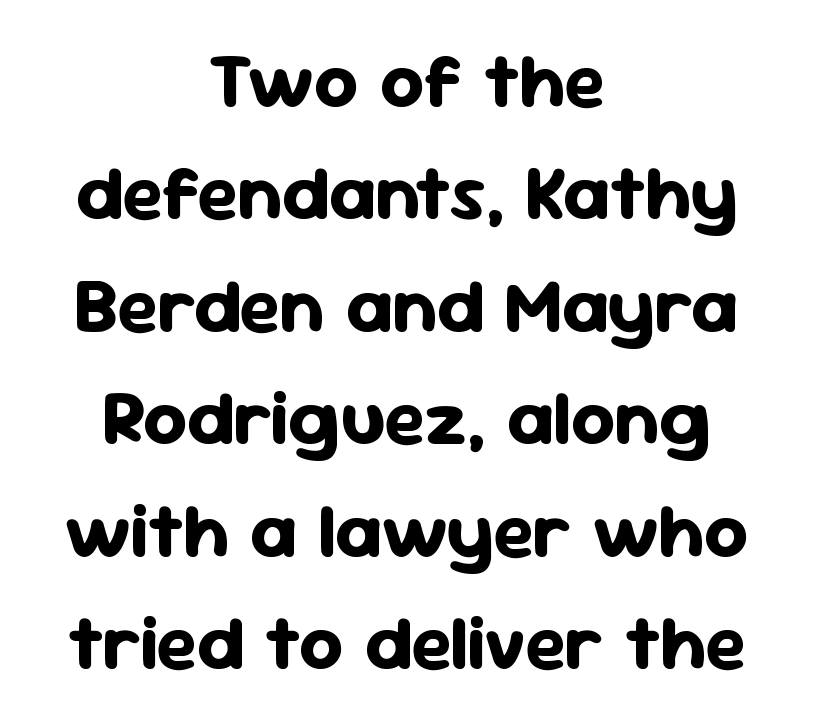
The image shows 77 px bold sans-serif type, upright; set centered, normal line spacing (1.46x), normal letter spacing, not underlined; low stroke contrast and a medium x-height.
